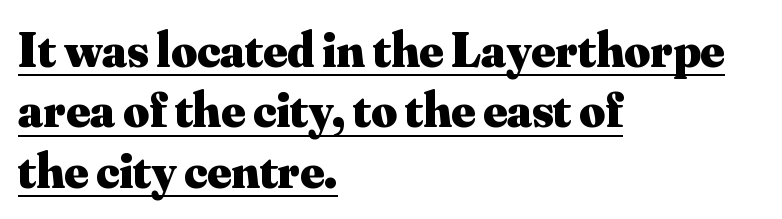
Here the designer chose a conventional face with non-uniform glyph widths. It's the straight-up-and-down kind of type. The words here are underlined. A classic flush-left, rag-right setting is used for this passage. The letterforms sit shoulder to shoulder at normal distance. Classification — serif.
